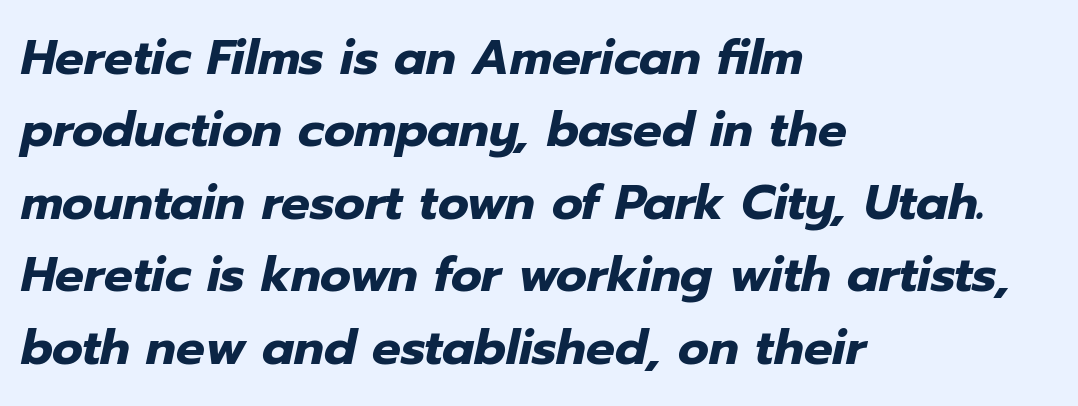
{"italic": "yes", "lean": "right", "slant_degrees": 12, "bold": "yes", "weight": "heavy", "width": "normal", "stroke_contrast": "low", "x_height": "medium", "monospaced": "no", "underline": "no", "align": "left", "line_spacing": "normal", "line_spacing_ratio": 1.51, "letter_spacing": "normal", "letter_spacing_em": 0.0, "glyph_px": 48}
